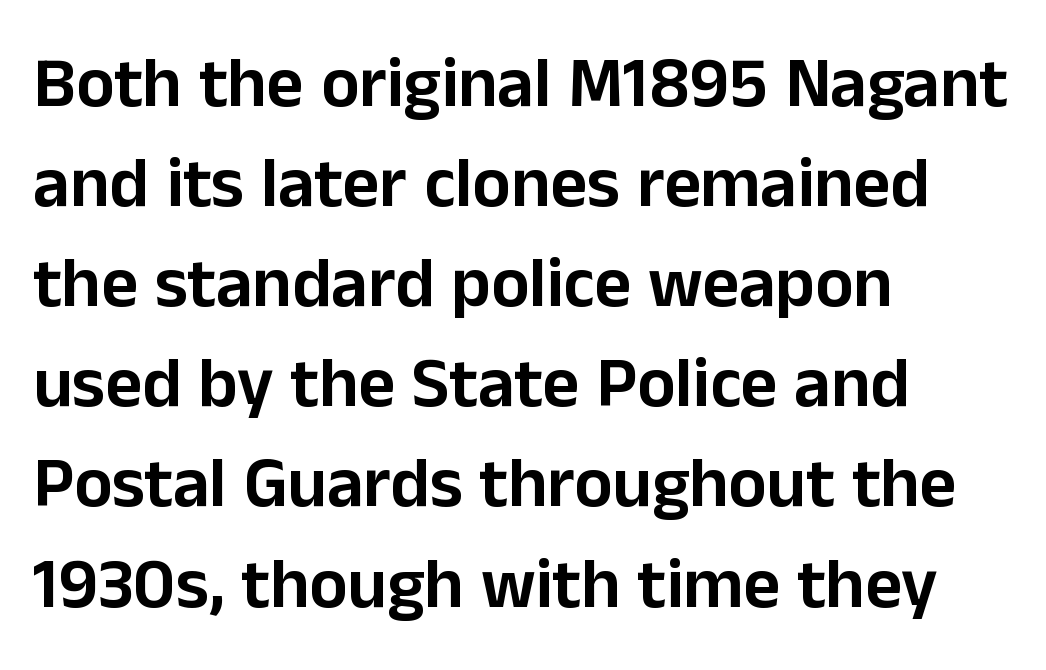
Q: Is the text italic (slanted)? A: No, it is upright.
Q: Is the typeface a serif or a sans-serif typeface? A: Sans-serif.
Q: Is the text underlined? A: No.
Q: How is the paragraph aligned? A: Left-aligned.
Q: Is the spacing between letters normal or unusually wide? A: Normal.
Q: Is the spacing between lines tight, normal or loose? A: Normal.
Q: Width (condensed, normal, or wide)? A: Normal.
Q: Stroke contrast? A: Low.
Q: x-height? A: Medium.
Q: Monospaced? A: No.
